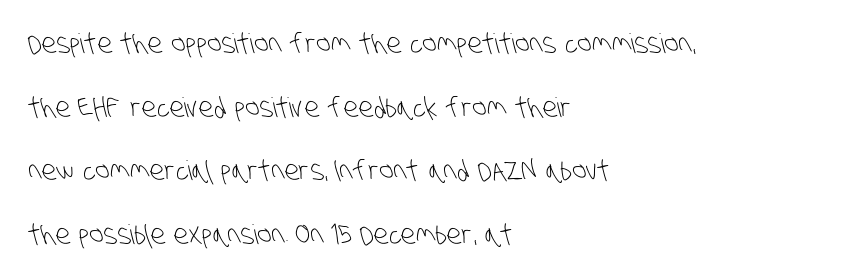
The image shows 27 px text type; set left-aligned, loose line spacing (2.36x), normal letter spacing, not underlined.
